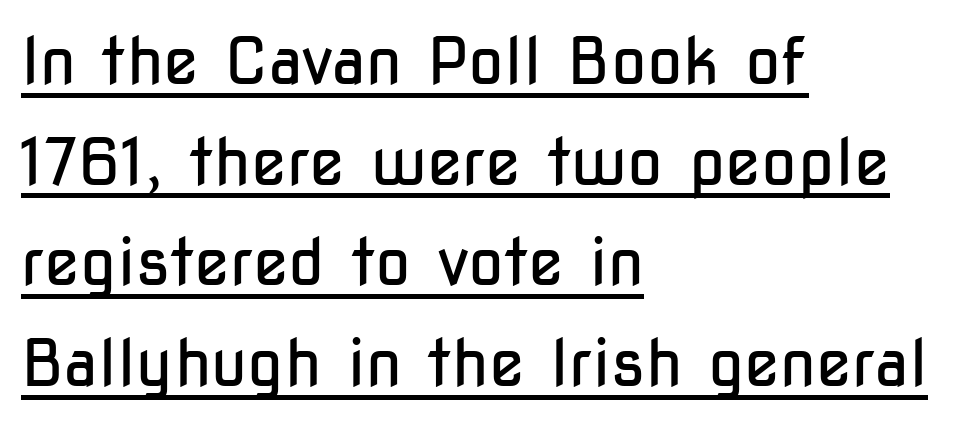
{"serif": "no", "italic": "no", "bold": "no", "weight": "regular", "width": "condensed", "stroke_contrast": "low", "x_height": "medium", "monospaced": "no", "underline": "yes", "align": "left", "line_spacing": "normal", "line_spacing_ratio": 1.55, "letter_spacing": "normal", "letter_spacing_em": 0.0, "glyph_px": 65}
